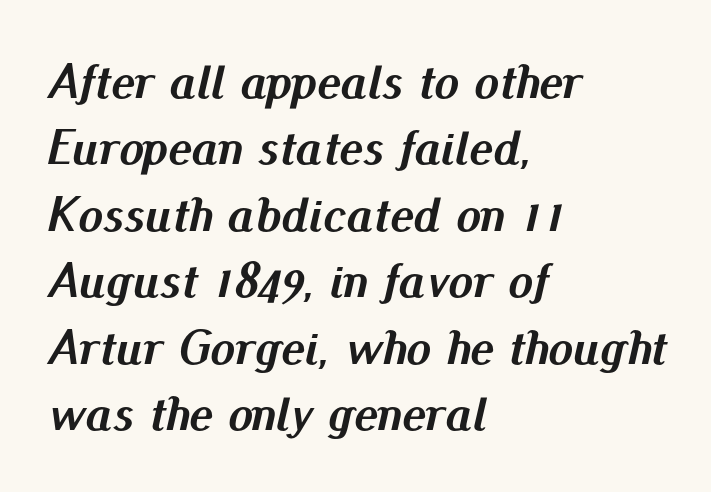
The lines sit at an ordinary, default distance from one another. Left-aligned paragraph, ragged on the right. Spacing verdict: proportional, widths tailored to each character. The space directly below the letters is spotless. The letters are slanted; this is an italic face. What weight is shown? A full bold with thick strokes.
